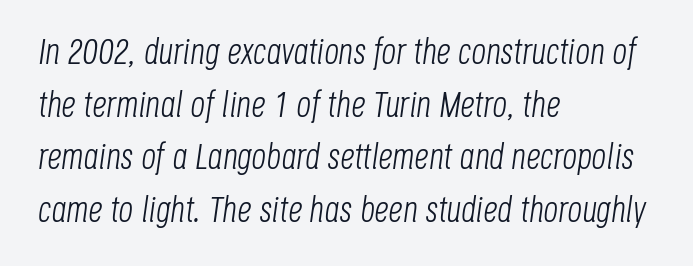
Heft: none added — not bold. Check the space under the baseline: it is left empty. How are the letters spaced? Ordinarily, with no added tracking. Slanted lettering throughout.
